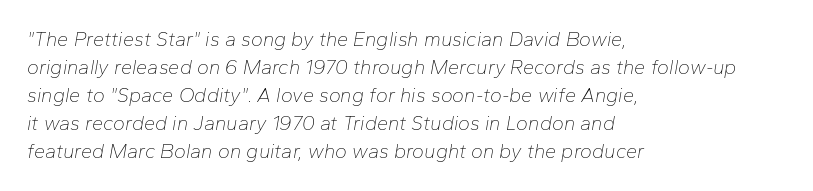
{"italic": "yes", "lean": "right", "slant_degrees": 10, "bold": "no", "underline": "no", "align": "left", "line_spacing": "normal", "line_spacing_ratio": 1.4, "letter_spacing": "normal", "letter_spacing_em": 0.0, "glyph_px": 20}
